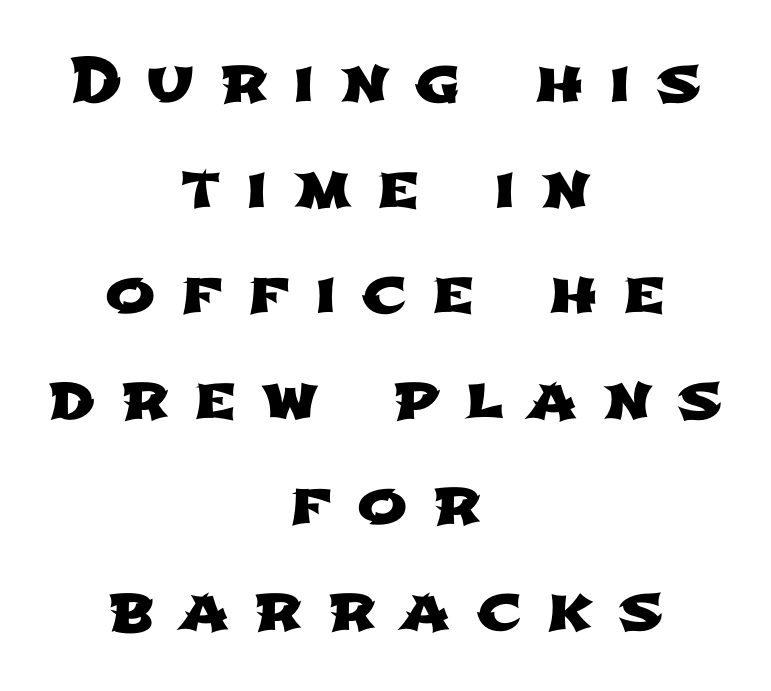
{"serif": "no", "width": "wide", "stroke_contrast": "low", "x_height": "medium", "monospaced": "no", "underline": "no", "align": "center", "line_spacing_ratio": 1.76, "letter_spacing": "wide", "letter_spacing_em": 0.42, "glyph_px": 60}
